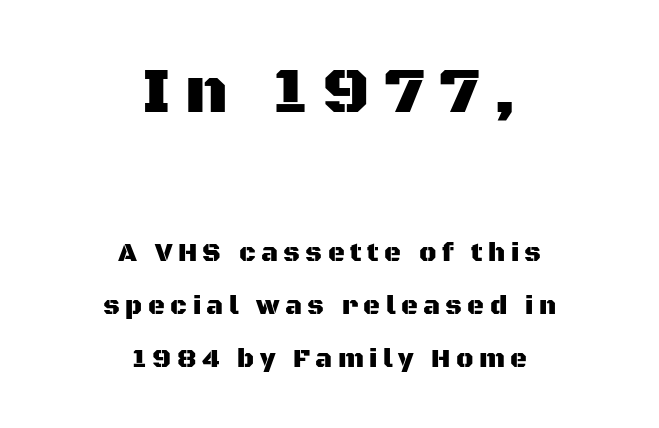
Q: Is the text italic (slanted)? A: No, it is upright.
Q: Is the typeface a serif or a sans-serif typeface? A: Sans-serif.
Q: Is the text underlined? A: No.
Q: How is the paragraph aligned? A: Centered.
Q: Is the spacing between letters normal or unusually wide? A: Unusually wide.
Q: Is the spacing between lines tight, normal or loose? A: Loose.
Q: Which block of text is set in a larger size, the first (top) or the second (bottom)? A: The first (top) one.
Q: Width (condensed, normal, or wide)? A: Normal.
Q: Stroke contrast? A: Medium.
Q: x-height? A: Large.
Q: Monospaced? A: No.
